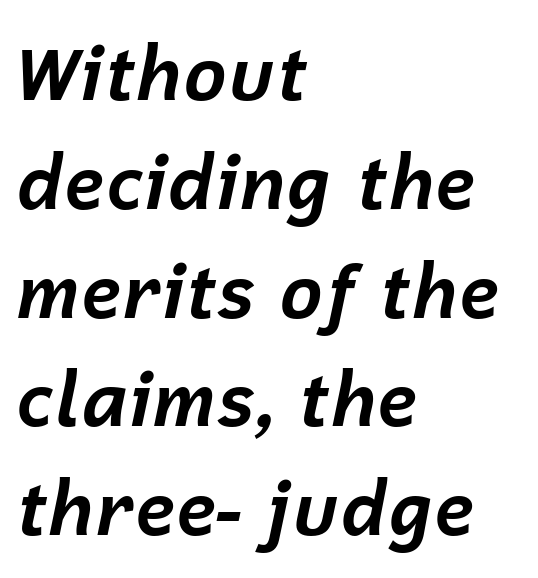
Q: Is the text bold? A: Yes.
Q: Is the text italic (slanted)? A: Yes, it leans right by about 12 degrees.
Q: Is the text underlined? A: No.
Q: How is the paragraph aligned? A: Left-aligned.
Q: Is the spacing between letters normal or unusually wide? A: Normal.
Q: Is the spacing between lines tight, normal or loose? A: Normal.
Q: Width (condensed, normal, or wide)? A: Normal.
Q: Stroke contrast? A: Low.
Q: x-height? A: Medium.
Q: Monospaced? A: No.
